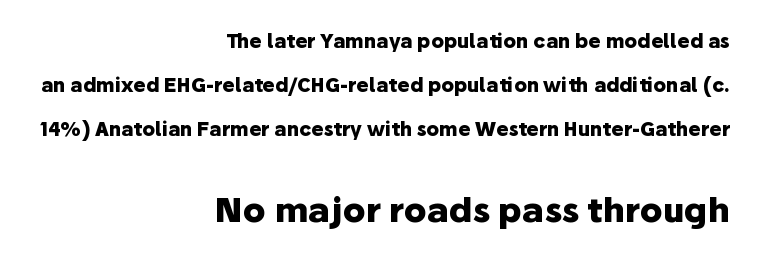
The image shows 34 px heavy sans-serif type, upright; set right-aligned, loose line spacing (2.32x), normal letter spacing, not underlined; the second (bottom) block is 1.79x larger; low stroke contrast and a medium x-height.
